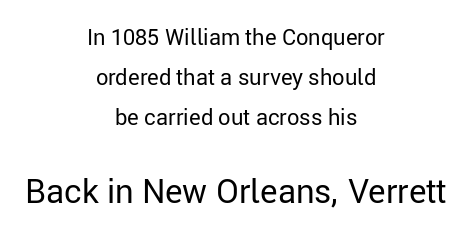
{"serif": "no", "italic": "no", "bold": "no", "weight": "regular", "width": "normal", "stroke_contrast": "low", "x_height": "medium", "monospaced": "no", "underline": "no", "align": "center", "line_spacing_ratio": 1.82, "letter_spacing": "normal", "letter_spacing_em": 0.0, "larger_block": "second", "size_ratio": 1.5, "glyph_px": 33}
